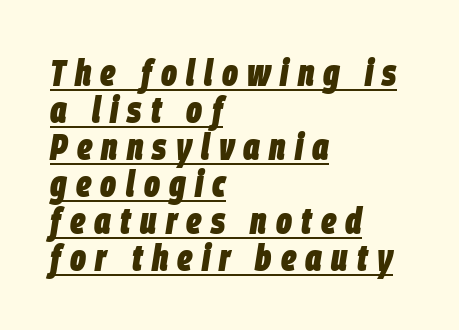
{"italic": "yes", "lean": "right", "slant_degrees": 9, "bold": "yes", "weight": "heavy", "width": "condensed", "stroke_contrast": "low", "x_height": "large", "monospaced": "no", "underline": "yes", "align": "left", "line_spacing": "tight", "line_spacing_ratio": 1.0, "letter_spacing": "wide", "letter_spacing_em": 0.25, "glyph_px": 37}
